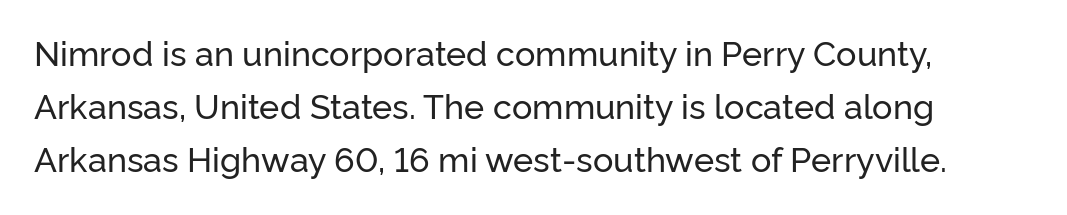
The letters stand upright; this is a roman face. Underlining? Definitely not there. Typographically, this falls in the sans-serif category. How would I describe the line gaps? Plain and ordinary. Nothing unusual about the tracking: characters are spaced as the font intends.
